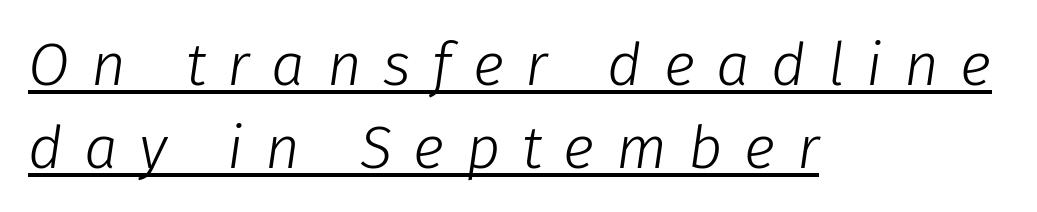
{"italic": "yes", "lean": "right", "slant_degrees": 8, "bold": "no", "weight": "light", "width": "normal", "stroke_contrast": "low", "x_height": "medium", "monospaced": "no", "underline": "yes", "align": "left", "line_spacing": "normal", "line_spacing_ratio": 1.38, "letter_spacing": "wide", "letter_spacing_em": 0.36, "glyph_px": 60}
